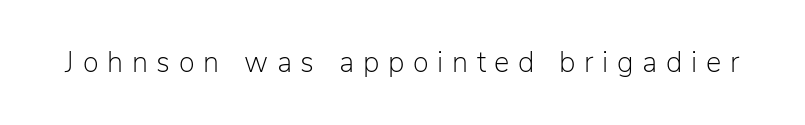
No letter is thick-stroked: the sample isn't bold. You can tell from the bare stems that sans-serif type was used. Quick note: underline off. What stands out about the letter spacing? Its width — letters are far apart. Ascenders rise straight up at ninety degrees. The letters advance in unequal steps, a hallmark of proportional type.
